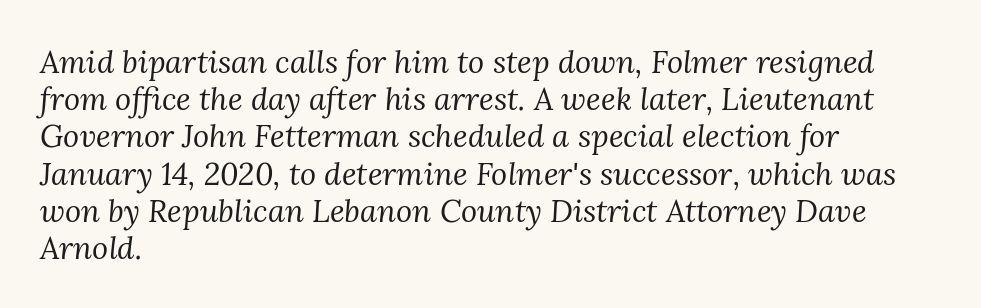
The font sits on the lighter half of the weight spectrum, regular included. The rendering uses natural spacing where letterforms have individual widths. Yep, that's italic — everything's leaning. To sum up the face: it has serifs. Horizontal alignment here is leftward, the default for most running prose.
